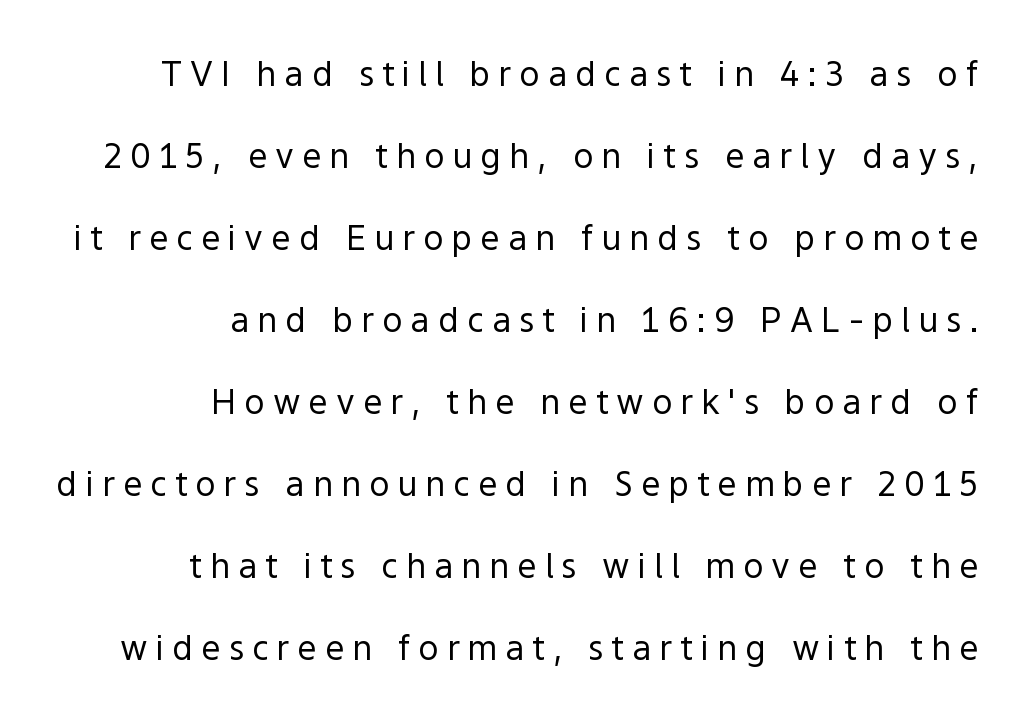
{"serif": "no", "italic": "no", "bold": "no", "weight": "regular", "width": "normal", "x_height": "medium", "monospaced": "no", "underline": "no", "align": "right", "line_spacing": "loose", "line_spacing_ratio": 2.41, "letter_spacing": "wide", "letter_spacing_em": 0.24, "glyph_px": 34}
